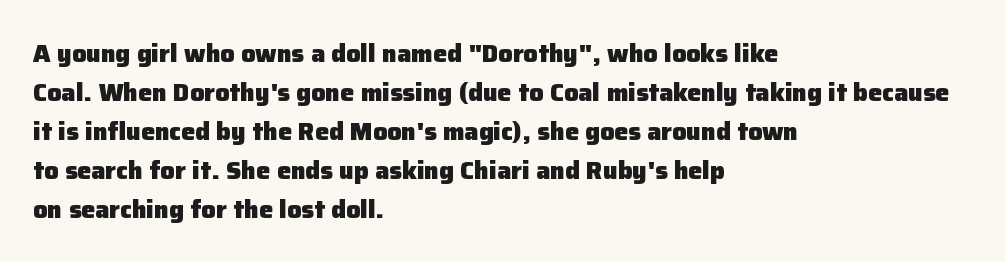
The image shows 25 px bold type, upright; set left-aligned, normal line spacing (1.56x), normal letter spacing, not underlined.
